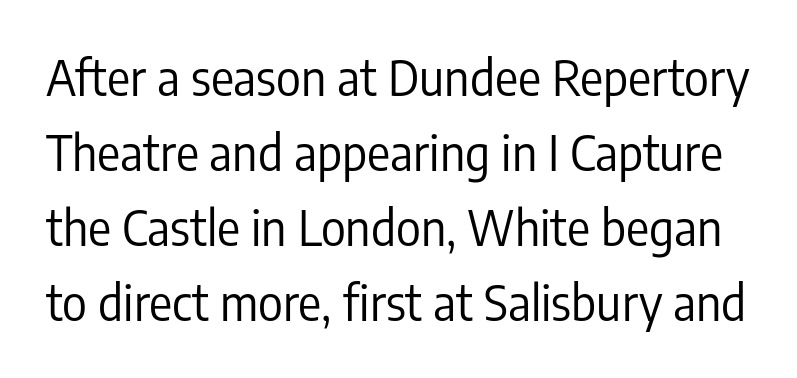
Q: Is the text bold? A: No.
Q: Is the text italic (slanted)? A: No, it is upright.
Q: Is the typeface a serif or a sans-serif typeface? A: Sans-serif.
Q: Is the text underlined? A: No.
Q: Is the spacing between letters normal or unusually wide? A: Normal.
Q: Is the spacing between lines tight, normal or loose? A: Normal.
Q: Width (condensed, normal, or wide)? A: Condensed.
Q: Stroke contrast? A: Low.
Q: x-height? A: Medium.
Q: Monospaced? A: No.
